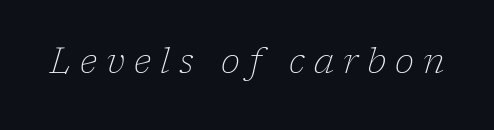
Looks like regular typesetting: each glyph gets only the width it needs. The area under the type is left untouched. In terms of posture, this sample is oblique. Classification — serif.
